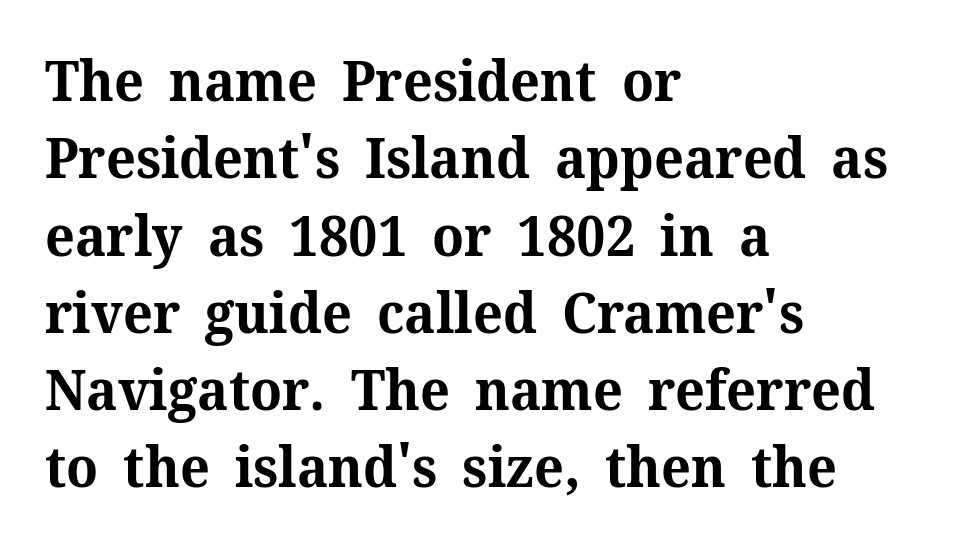
The image shows 56 px bold serif type, upright; set left-aligned, normal line spacing (1.38x), normal letter spacing, not underlined; medium stroke contrast and a medium x-height.
